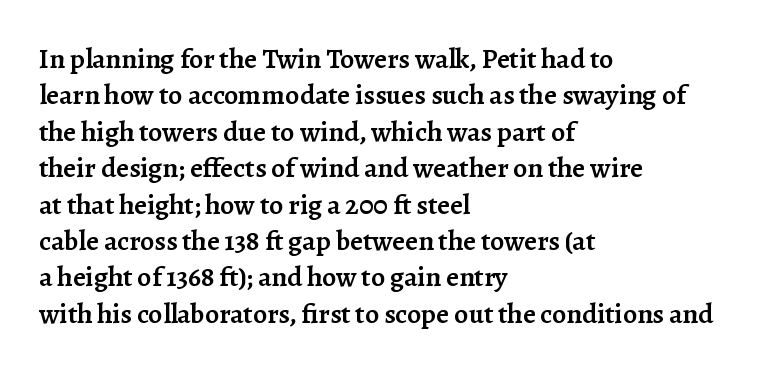
{"serif": "yes", "italic": "no", "bold": "semi", "weight": "semibold", "width": "normal", "stroke_contrast": "low", "x_height": "medium", "monospaced": "no", "underline": "no", "align": "left", "line_spacing": "normal", "line_spacing_ratio": 1.3, "letter_spacing": "normal", "letter_spacing_em": 0.0, "glyph_px": 28}
